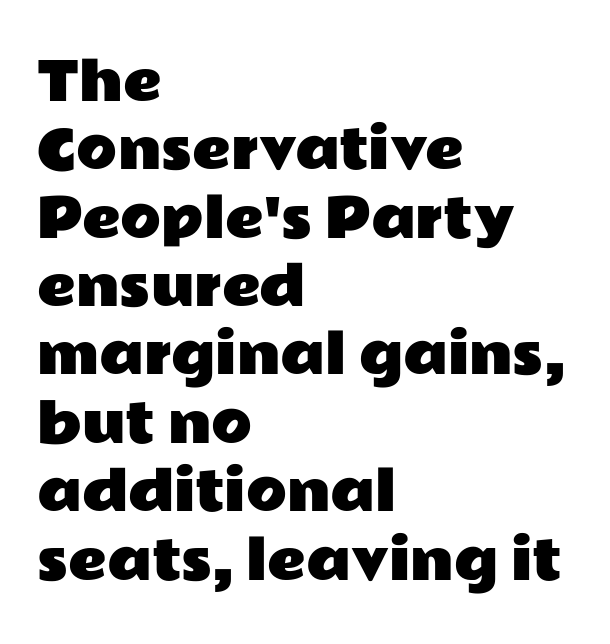
The image shows 53 px wide sans-serif type, upright; set left-aligned, normal line spacing (1.29x), normal letter spacing, not underlined; low stroke contrast and a medium x-height.
